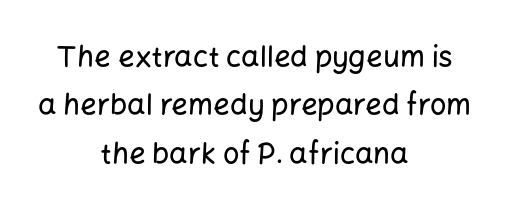
The image shows 29 px sans-serif type, upright; set centered, normal line spacing (1.67x), normal letter spacing, not underlined; low stroke contrast and a medium x-height.
